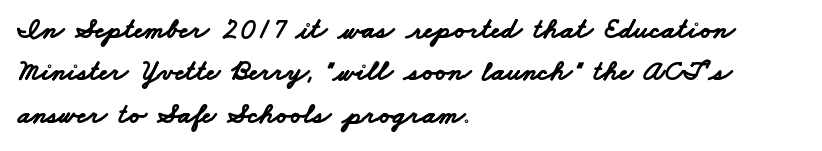
{"serif": "no", "bold": "yes", "weight": "bold", "width": "wide", "stroke_contrast": "low", "x_height": "small", "monospaced": "no", "underline": "no", "align": "left", "line_spacing": "normal", "line_spacing_ratio": 1.46, "letter_spacing": "normal", "letter_spacing_em": 0.0, "glyph_px": 29}
